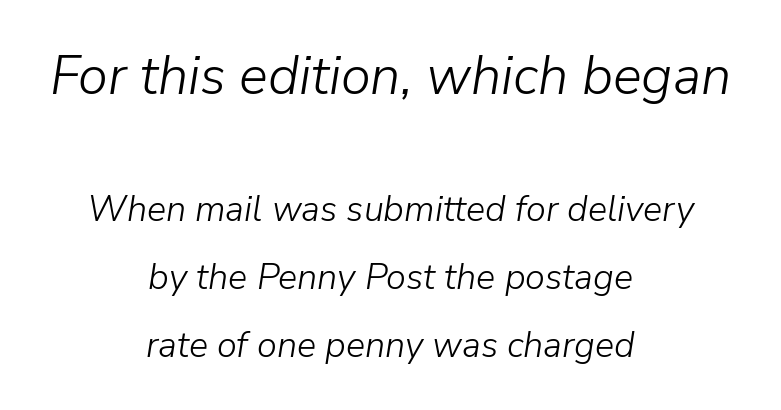
{"italic": "yes", "lean": "right", "slant_degrees": 9, "bold": "no", "weight": "light", "width": "normal", "stroke_contrast": "low", "x_height": "medium", "monospaced": "no", "underline": "no", "align": "center", "line_spacing_ratio": 1.89, "letter_spacing": "normal", "letter_spacing_em": 0.0, "larger_block": "first", "size_ratio": 1.5, "glyph_px": 54}
